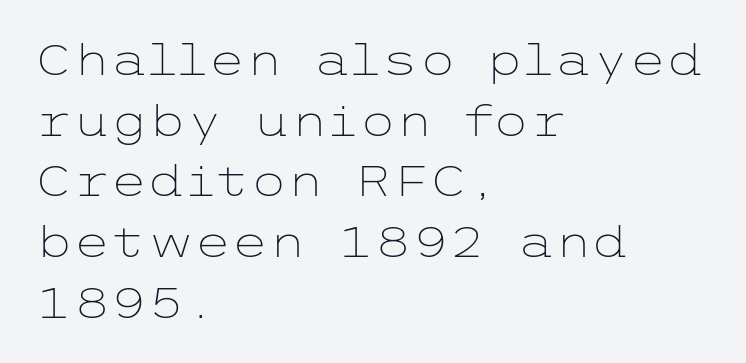
{"serif": "no", "italic": "no", "bold": "no", "weight": "light", "width": "wide", "stroke_contrast": "low", "x_height": "medium", "underline": "no", "align": "left", "line_spacing": "normal", "line_spacing_ratio": 1.41, "letter_spacing": "normal", "letter_spacing_em": 0.0, "glyph_px": 43}
